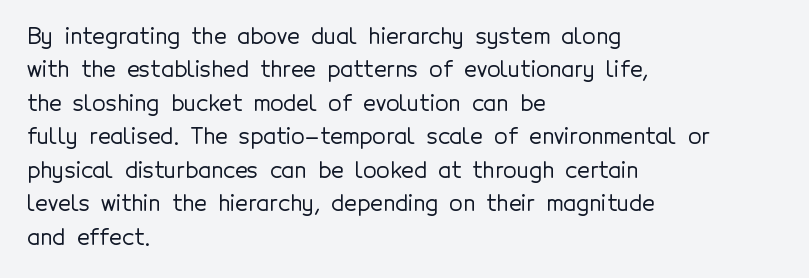
Regarding leading, the lines here are spaced in the standard way. The typography opts for an upright posture over an oblique one. Caption: multi-line text, flush left, ragged right. Nothing unusual about the tracking: characters are spaced as the font intends.
